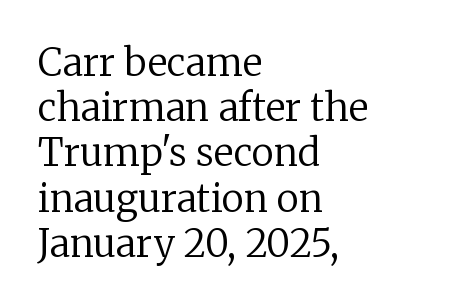
{"serif": "yes", "italic": "no", "bold": "no", "weight": "regular", "width": "normal", "stroke_contrast": "low", "x_height": "medium", "monospaced": "no", "underline": "no", "align": "left", "line_spacing_ratio": 1.19, "letter_spacing": "normal", "letter_spacing_em": 0.0, "glyph_px": 38}
